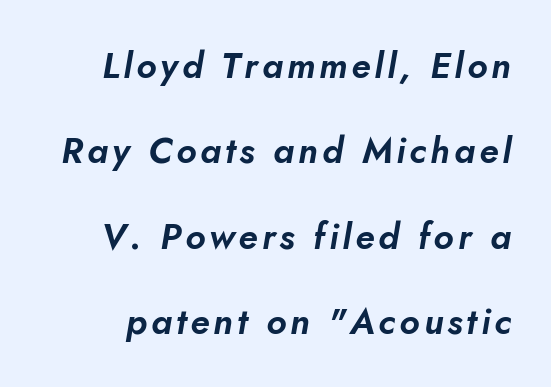
Q: Is the text italic (slanted)? A: Yes, it leans right by about 10 degrees.
Q: Is the text underlined? A: No.
Q: Is the spacing between lines tight, normal or loose? A: Loose.
Q: Width (condensed, normal, or wide)? A: Normal.
Q: Stroke contrast? A: Low.
Q: x-height? A: Small.
Q: Monospaced? A: No.
